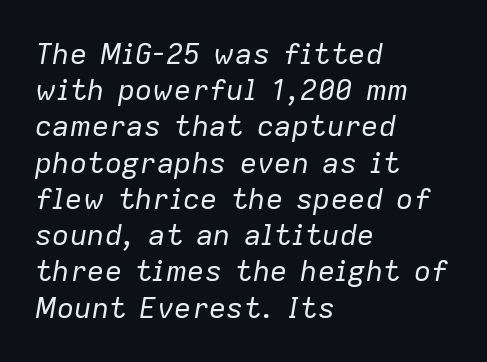
Q: Is the text bold? A: No.
Q: Is the text italic (slanted)? A: Yes, it leans right by about 9 degrees.
Q: Is the text underlined? A: No.
Q: How is the paragraph aligned? A: Left-aligned.
Q: Is the spacing between letters normal or unusually wide? A: Normal.
Q: Is the spacing between lines tight, normal or loose? A: Normal.
Q: Width (condensed, normal, or wide)? A: Normal.
Q: Stroke contrast? A: Low.
Q: x-height? A: Medium.
Q: Monospaced? A: No.
